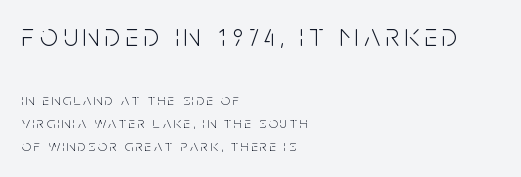
You could not count columns in this text — the font is proportionally spaced. Quick note: not italic, upright. No extra ink here — the face is not bold. The letters in the upper block stand taller than those in the block below. Underline: absent.
